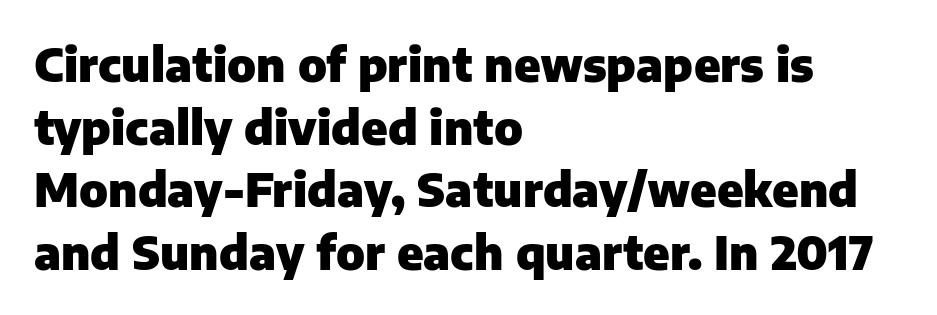
Q: Is the text bold? A: Yes.
Q: Is the text italic (slanted)? A: No, it is upright.
Q: Is the typeface a serif or a sans-serif typeface? A: Sans-serif.
Q: Is the text underlined? A: No.
Q: How is the paragraph aligned? A: Left-aligned.
Q: Is the spacing between letters normal or unusually wide? A: Normal.
Q: Is the spacing between lines tight, normal or loose? A: Normal.
Q: Width (condensed, normal, or wide)? A: Normal.
Q: Stroke contrast? A: Low.
Q: x-height? A: Medium.
Q: Monospaced? A: No.
